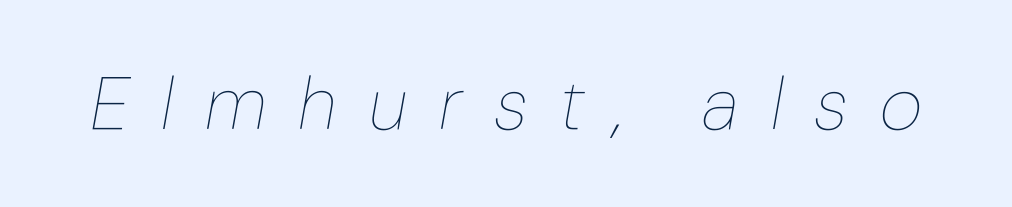
The image shows 74 px thin type, italic (leaning right); set unusually wide letter spacing (+0.43 em), not underlined; low stroke contrast and a medium x-height.
